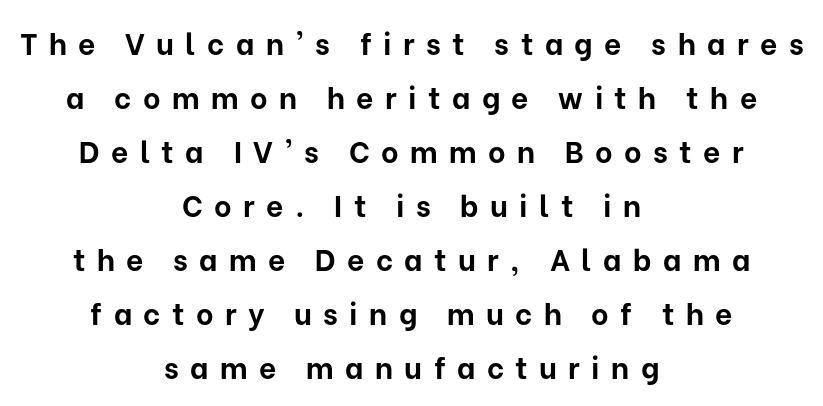
Q: Is the text bold? A: Yes.
Q: Is the text italic (slanted)? A: No, it is upright.
Q: Is the typeface a serif or a sans-serif typeface? A: Sans-serif.
Q: Is the text underlined? A: No.
Q: How is the paragraph aligned? A: Centered.
Q: Is the spacing between letters normal or unusually wide? A: Unusually wide.
Q: Width (condensed, normal, or wide)? A: Normal.
Q: Stroke contrast? A: Low.
Q: x-height? A: Medium.
Q: Monospaced? A: No.
